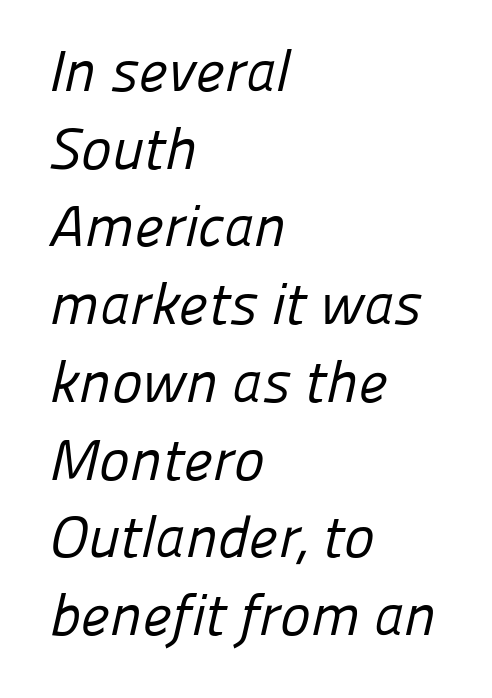
{"serif": "no", "bold": "no", "weight": "regular", "width": "normal", "stroke_contrast": "low", "x_height": "medium", "monospaced": "no", "underline": "no", "align": "left", "line_spacing": "normal", "line_spacing_ratio": 1.34, "letter_spacing": "normal", "letter_spacing_em": 0.0, "glyph_px": 58}
